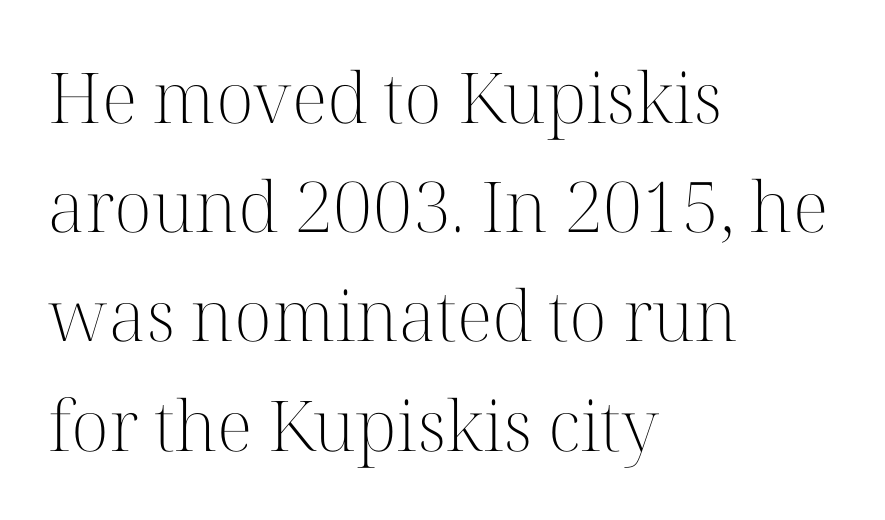
Q: Is the text bold? A: No.
Q: Is the text italic (slanted)? A: No, it is upright.
Q: Is the typeface a serif or a sans-serif typeface? A: Serif.
Q: Is the text underlined? A: No.
Q: How is the paragraph aligned? A: Left-aligned.
Q: Is the spacing between letters normal or unusually wide? A: Normal.
Q: Is the spacing between lines tight, normal or loose? A: Normal.
Q: Width (condensed, normal, or wide)? A: Normal.
Q: Stroke contrast? A: High.
Q: x-height? A: Medium.
Q: Monospaced? A: No.
